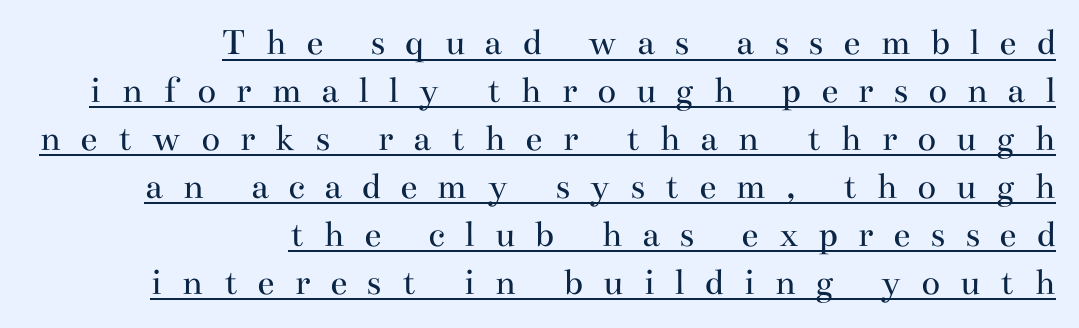
Q: Is the text bold? A: No.
Q: Is the text italic (slanted)? A: No, it is upright.
Q: Is the typeface a serif or a sans-serif typeface? A: Serif.
Q: Is the text underlined? A: Yes.
Q: How is the paragraph aligned? A: Right-aligned.
Q: Is the spacing between letters normal or unusually wide? A: Unusually wide.
Q: Width (condensed, normal, or wide)? A: Wide.
Q: Stroke contrast? A: Medium.
Q: x-height? A: Small.
Q: Monospaced? A: No.
